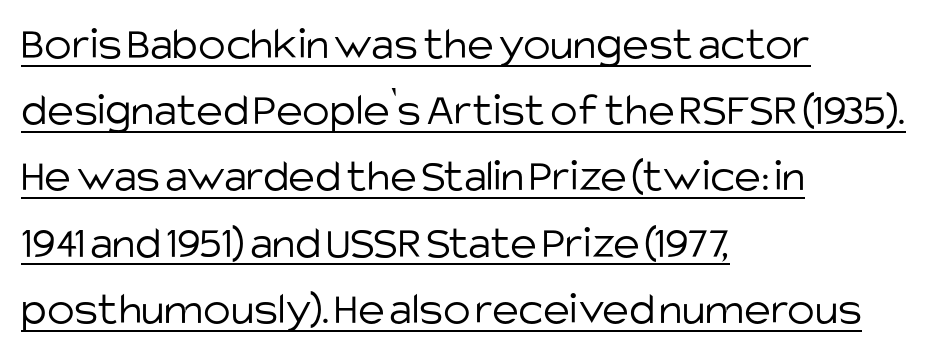
{"serif": "no", "italic": "no", "bold": "no", "weight": "light", "width": "normal", "stroke_contrast": "low", "x_height": "large", "monospaced": "no", "underline": "yes", "align": "left", "line_spacing": "normal", "line_spacing_ratio": 1.44, "letter_spacing": "normal", "letter_spacing_em": 0.0, "glyph_px": 46}
